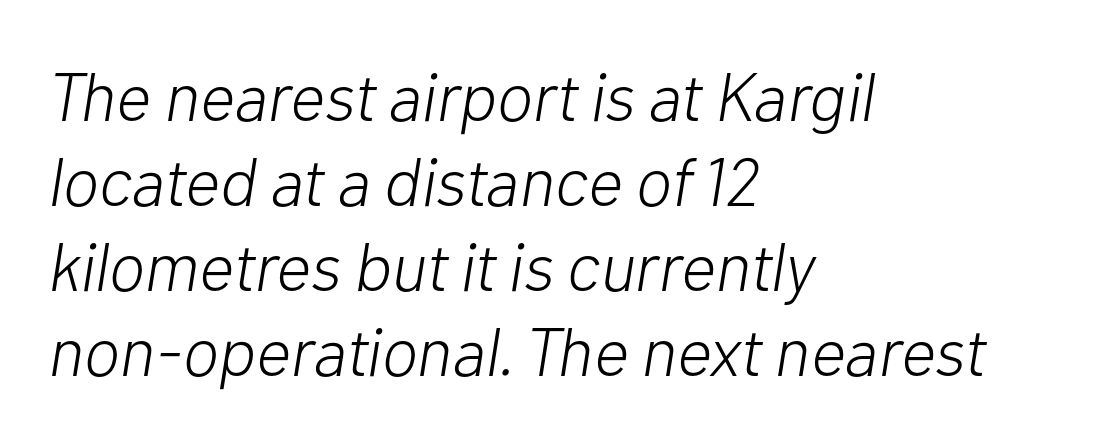
One glance says typical: line gaps are just what's usual. Unbolded letterforms with no extra heft. Each line starts at the same left margin while the right side varies. The zone under the glyphs is completely vacant. Looking at the ascenders, they clearly lean. These lines keep a tight, regular rhythm from letter to letter.
